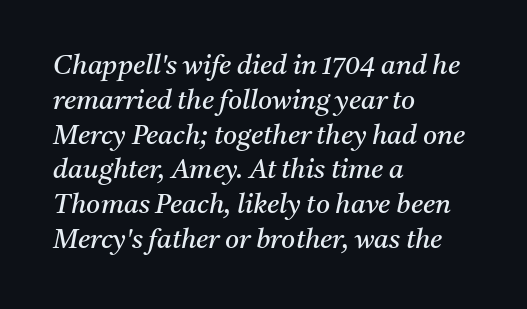
The image shows 27 px text type, italic (leaning right); set left-aligned, normal line spacing (1.29x), normal letter spacing, not underlined.
